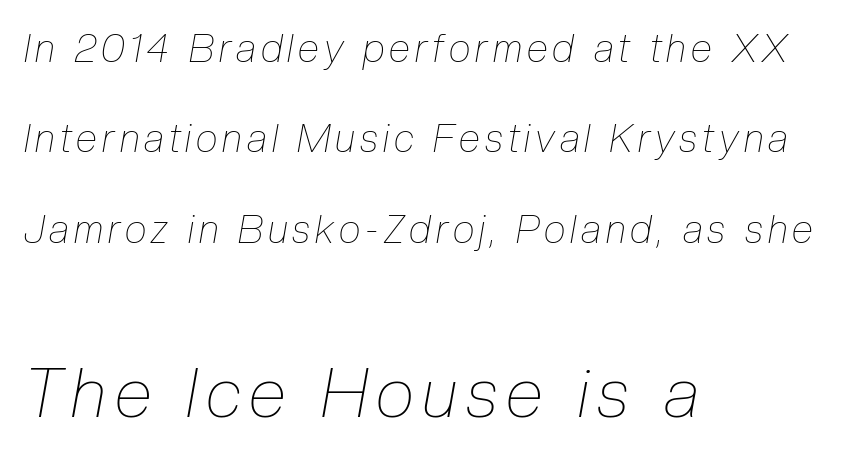
Q: Is the text bold? A: No.
Q: Is the text italic (slanted)? A: Yes, it leans right by about 10 degrees.
Q: Is the text underlined? A: No.
Q: How is the paragraph aligned? A: Left-aligned.
Q: Is the spacing between lines tight, normal or loose? A: Loose.
Q: Which block of text is set in a larger size, the first (top) or the second (bottom)? A: The second (bottom) one.
Q: Width (condensed, normal, or wide)? A: Condensed.
Q: Stroke contrast? A: Low.
Q: x-height? A: Medium.
Q: Monospaced? A: No.
